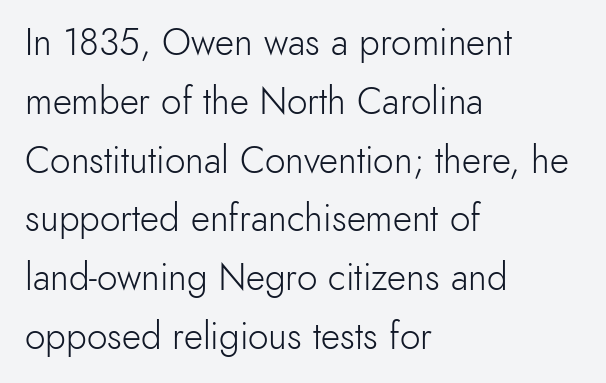
The image shows 37 px light sans-serif type, upright; set left-aligned, normal line spacing (1.59x), normal letter spacing, not underlined; a small x-height.
